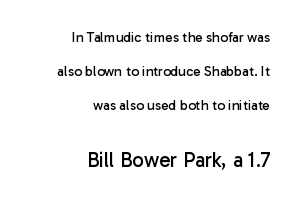
Q: Is the text bold? A: No.
Q: Is the text italic (slanted)? A: No, it is upright.
Q: Is the text underlined? A: No.
Q: How is the paragraph aligned? A: Right-aligned.
Q: Is the spacing between letters normal or unusually wide? A: Normal.
Q: Is the spacing between lines tight, normal or loose? A: Loose.
Q: Which block of text is set in a larger size, the first (top) or the second (bottom)? A: The second (bottom) one.
